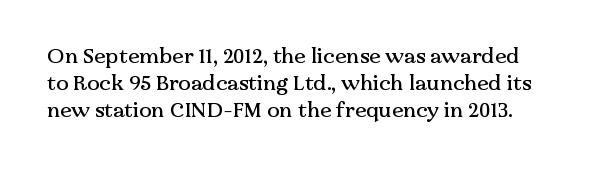
Q: Is the text italic (slanted)? A: No, it is upright.
Q: Is the text underlined? A: No.
Q: Is the spacing between letters normal or unusually wide? A: Normal.
Q: Is the spacing between lines tight, normal or loose? A: Normal.
